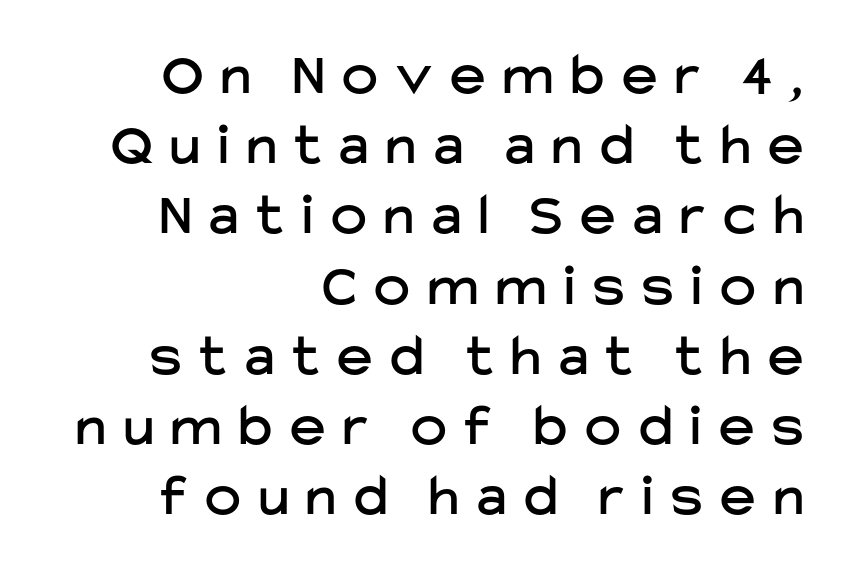
The image shows 60 px sans-serif type, upright; set right-aligned, line spacing 1.17x, unusually wide letter spacing (+0.3 em), not underlined; low stroke contrast and a medium x-height.
